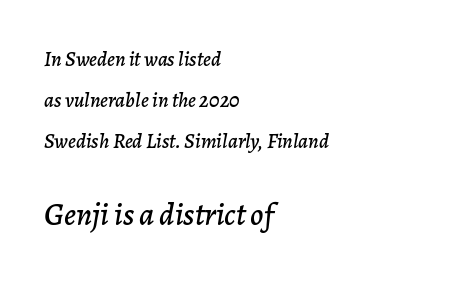
Q: Is the text italic (slanted)? A: Yes, it leans right by about 7 degrees.
Q: Is the text underlined? A: No.
Q: How is the paragraph aligned? A: Left-aligned.
Q: Is the spacing between letters normal or unusually wide? A: Normal.
Q: Is the spacing between lines tight, normal or loose? A: Loose.
Q: Which block of text is set in a larger size, the first (top) or the second (bottom)? A: The second (bottom) one.
Q: Width (condensed, normal, or wide)? A: Normal.
Q: Stroke contrast? A: Low.
Q: x-height? A: Medium.
Q: Monospaced? A: No.
